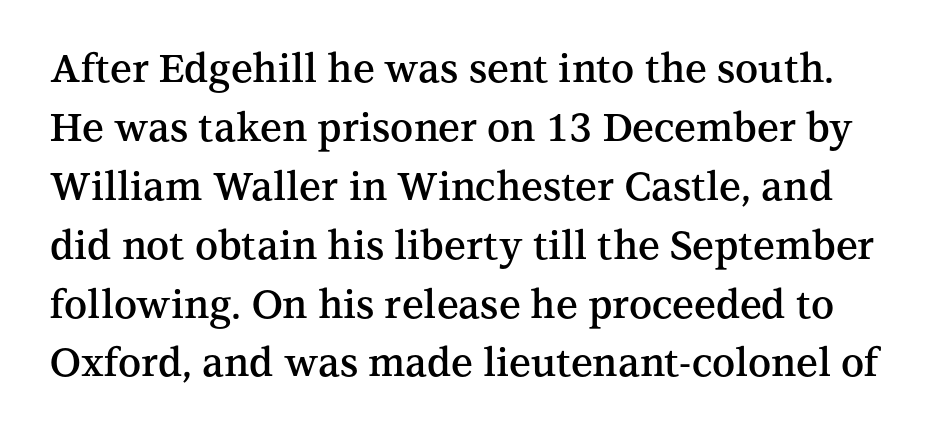
{"serif": "yes", "italic": "no", "bold": "semi", "weight": "semibold", "width": "normal", "stroke_contrast": "medium", "x_height": "medium", "monospaced": "no", "underline": "no", "line_spacing": "normal", "line_spacing_ratio": 1.51, "letter_spacing": "normal", "letter_spacing_em": 0.0, "glyph_px": 39}
